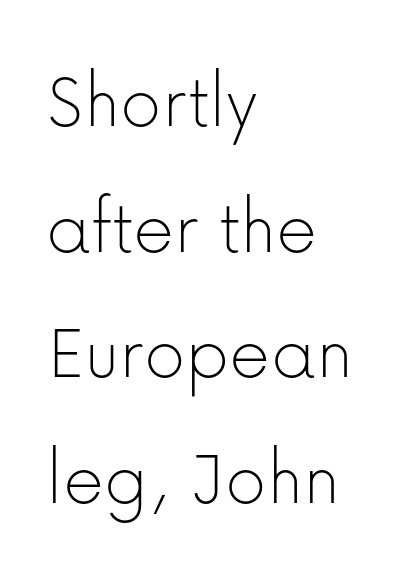
{"serif": "no", "italic": "no", "bold": "no", "weight": "thin", "width": "normal", "stroke_contrast": "low", "x_height": "medium", "monospaced": "no", "underline": "no", "align": "left", "line_spacing": "normal", "line_spacing_ratio": 1.57, "letter_spacing": "normal", "letter_spacing_em": 0.0, "glyph_px": 80}
